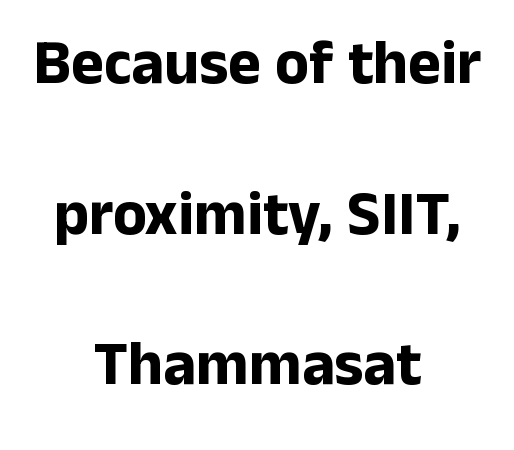
{"serif": "no", "italic": "no", "bold": "yes", "weight": "bold", "width": "normal", "stroke_contrast": "low", "x_height": "medium", "monospaced": "no", "underline": "no", "align": "center", "line_spacing": "loose", "line_spacing_ratio": 2.43, "letter_spacing": "normal", "letter_spacing_em": 0.0, "glyph_px": 62}
